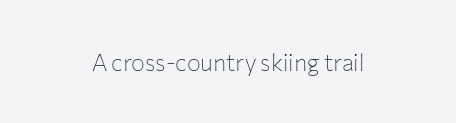
{"italic": "no", "bold": "no", "underline": "no", "letter_spacing": "normal", "letter_spacing_em": 0.0, "glyph_px": 23}
